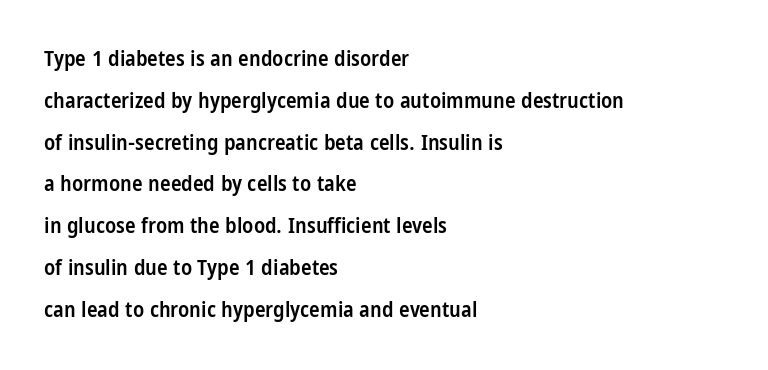
Q: Is the text bold? A: Semi-bold.
Q: Is the text italic (slanted)? A: No, it is upright.
Q: Is the text underlined? A: No.
Q: How is the paragraph aligned? A: Left-aligned.
Q: Is the spacing between letters normal or unusually wide? A: Normal.
Q: Is the spacing between lines tight, normal or loose? A: Loose.
